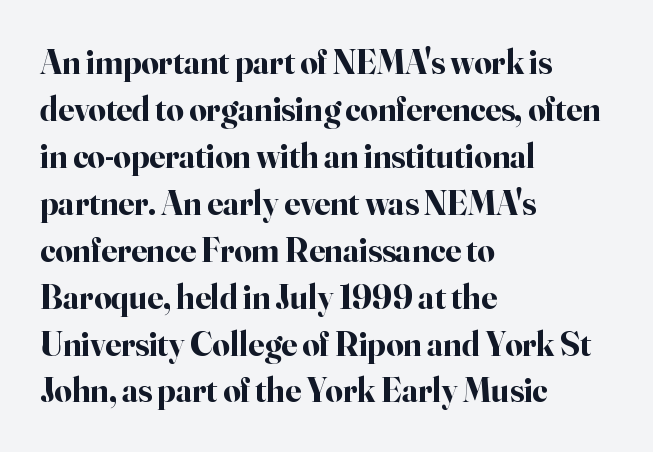
The image shows 34 px bold serif type, upright; set left-aligned, normal line spacing (1.38x), normal letter spacing, not underlined; high stroke contrast and a small x-height.
